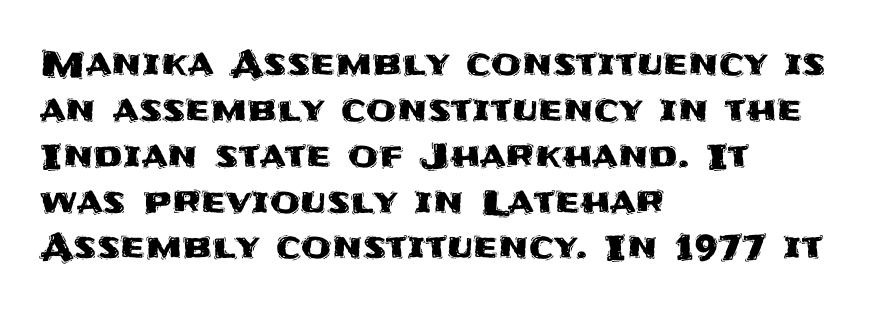
The image shows 35 px sans-serif type, upright; set left-aligned, normal line spacing (1.31x), normal letter spacing, not underlined; medium stroke contrast and a large x-height.
